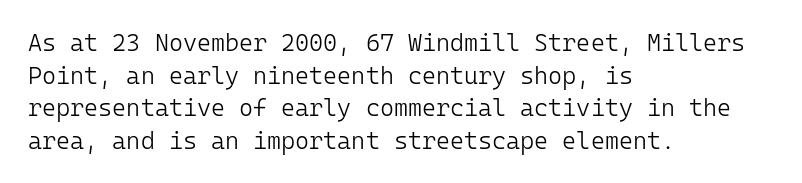
The image shows 24 px text type, upright; set left-aligned, normal line spacing (1.36x), normal letter spacing, not underlined.
